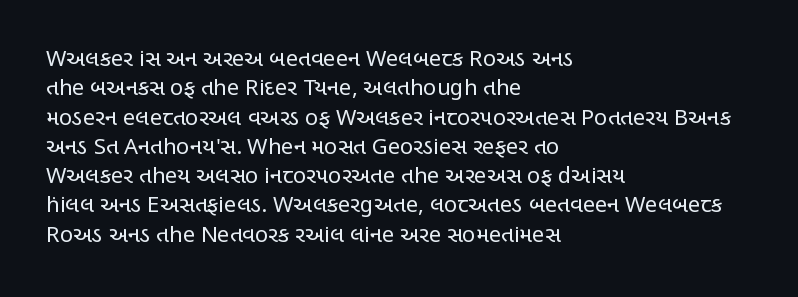
Caption: face not bold, strokes unweighted. Whoever set this chose a conventional vertical rhythm. This sample uses plain, unmodified letter spacing. The lettering stays uniformly vertical, giving the passage a roman look. Rule under the text: the space is simply empty.
